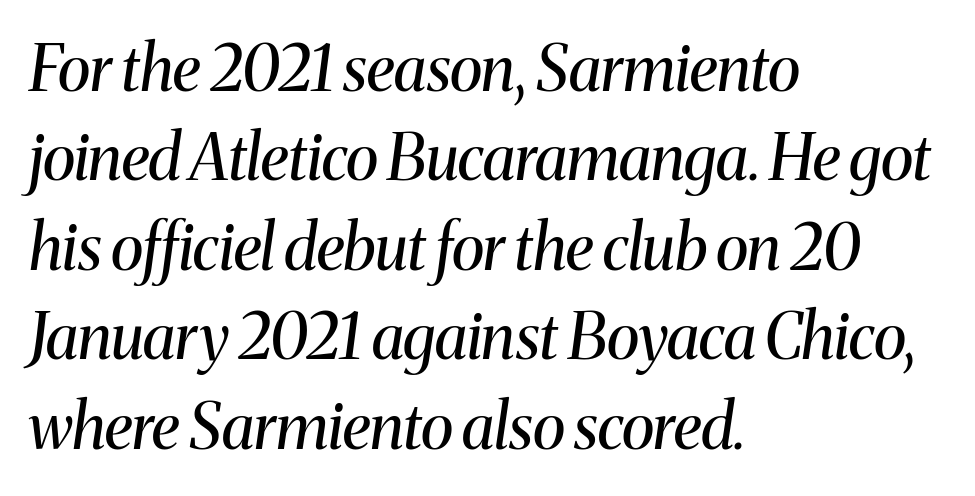
The image shows 63 px regular-weight serif type, italic (leaning right); set left-aligned, normal line spacing (1.42x), normal letter spacing, not underlined; medium stroke contrast and a medium x-height.
